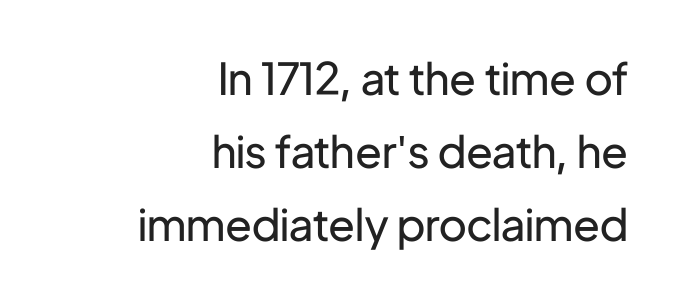
One glance says typical: line gaps are just what's usual. This sample is right-justified, so line beginnings fall wherever the words allow. No extra ink here — the face is not bold. Note the varied advance widths — an 'i' is clearly narrower than an 'm'. Default kerning and tracking; the words read as compact shapes.
